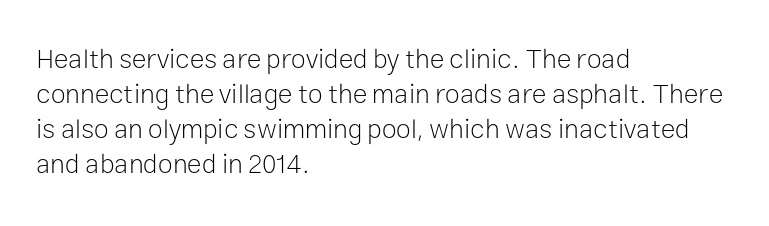
The image shows 27 px text type, upright; set left-aligned, normal line spacing (1.3x), normal letter spacing, not underlined.
